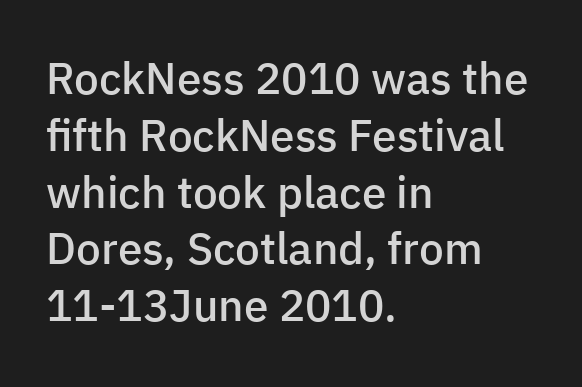
The image shows 44 px semibold sans-serif type, upright; set left-aligned, normal line spacing (1.29x), normal letter spacing, not underlined; low stroke contrast and a medium x-height.
